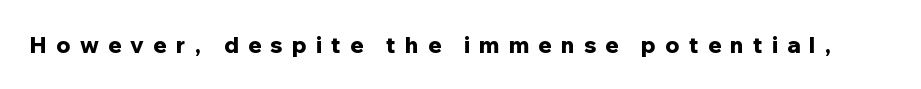
The image shows 22 px bold type, upright; set unusually wide letter spacing (+0.42 em), not underlined.
